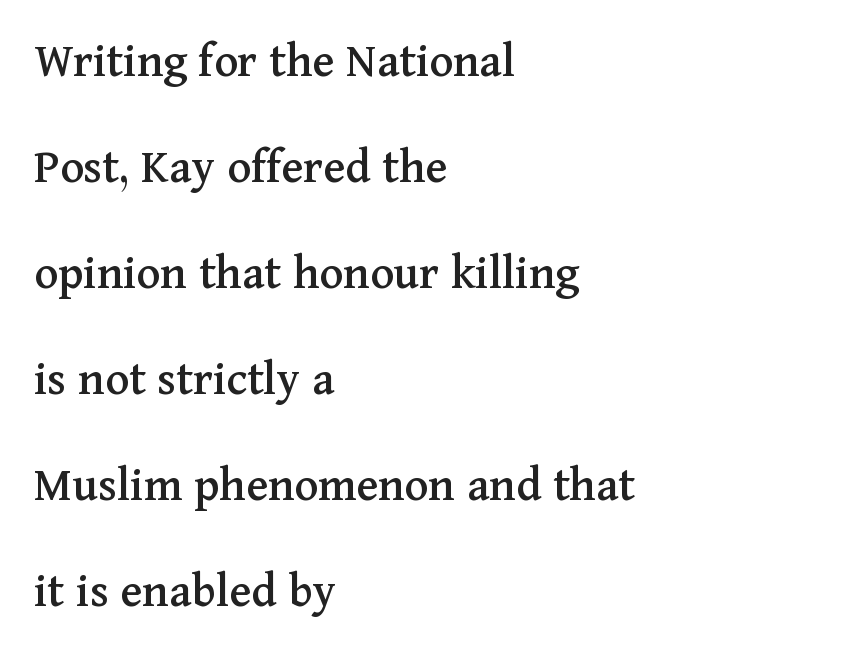
{"serif": "yes", "italic": "no", "width": "normal", "stroke_contrast": "medium", "x_height": "medium", "monospaced": "no", "underline": "no", "align": "left", "line_spacing": "loose", "line_spacing_ratio": 2.12, "letter_spacing": "normal", "letter_spacing_em": 0.0, "glyph_px": 50}
